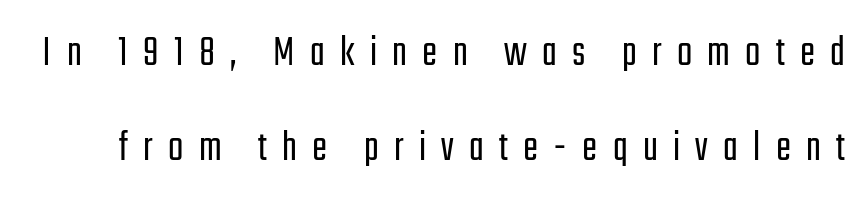
Beneath every word, the page is bare. Unlike a traditional serif, this face leaves its strokes unadorned. Here the designer chose a conventional face with non-uniform glyph widths. The block of text is sparse from top to bottom, with ample space between rows. Characters remain perfectly vertical along every line.
